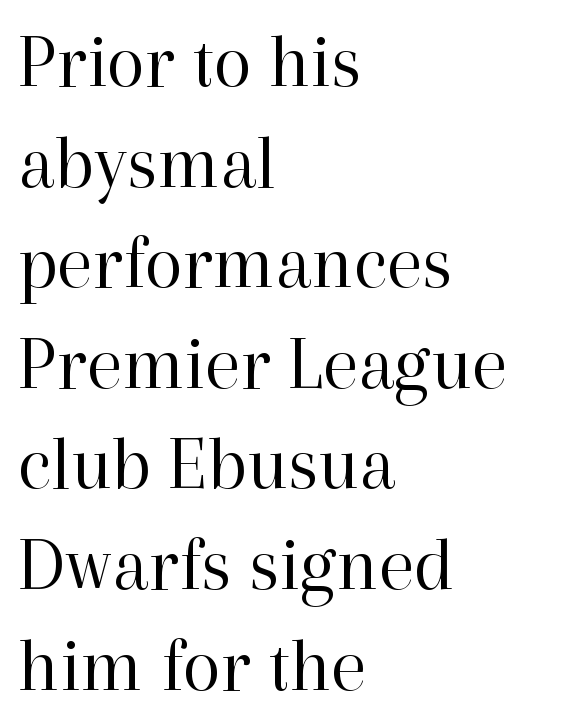
{"serif": "yes", "italic": "no", "bold": "no", "weight": "regular", "width": "normal", "stroke_contrast": "high", "x_height": "medium", "monospaced": "no", "underline": "no", "align": "left", "line_spacing": "normal", "line_spacing_ratio": 1.29, "letter_spacing": "normal", "letter_spacing_em": 0.0, "glyph_px": 78}
